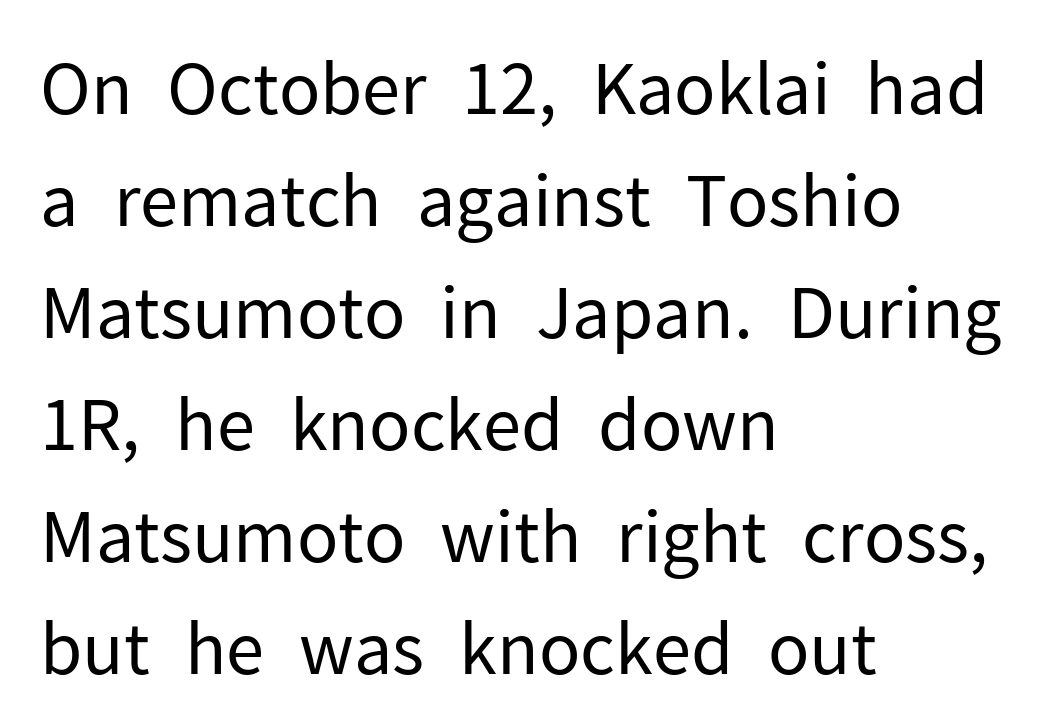
{"serif": "no", "italic": "no", "bold": "no", "weight": "regular", "width": "normal", "stroke_contrast": "low", "x_height": "medium", "monospaced": "no", "underline": "no", "align": "left", "line_spacing": "normal", "line_spacing_ratio": 1.6, "letter_spacing": "normal", "letter_spacing_em": 0.0, "glyph_px": 70}
